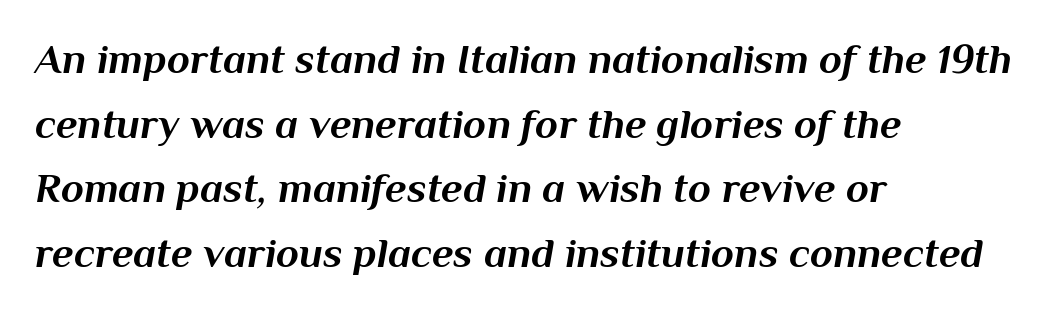
{"italic": "yes", "lean": "right", "slant_degrees": 10, "bold": "yes", "weight": "bold", "width": "normal", "stroke_contrast": "medium", "x_height": "medium", "monospaced": "no", "underline": "no", "align": "left", "line_spacing": "normal", "line_spacing_ratio": 1.54, "letter_spacing": "normal", "letter_spacing_em": 0.0, "glyph_px": 42}
